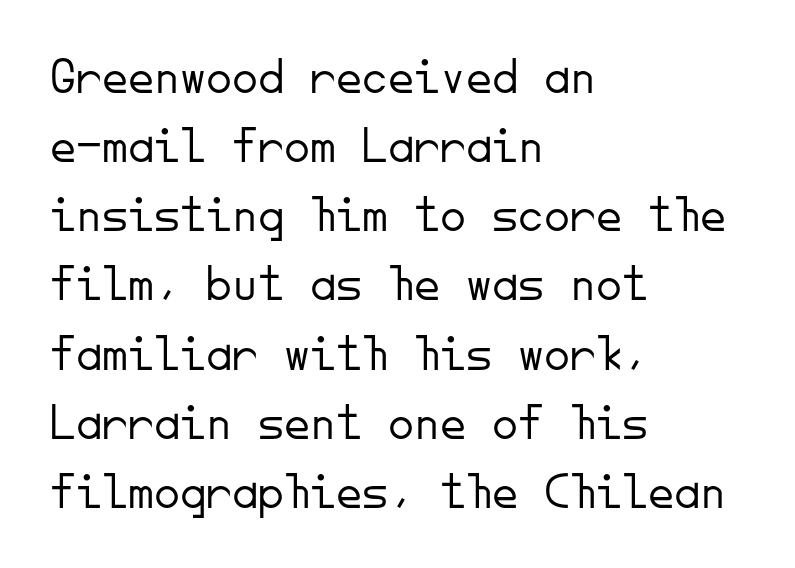
Spacing between characters is what you'd get straight out of the box. No letter is thick-stroked: the sample isn't bold. Note: no serifs on the glyphs. Honestly, there is no underline to notice here at all.
